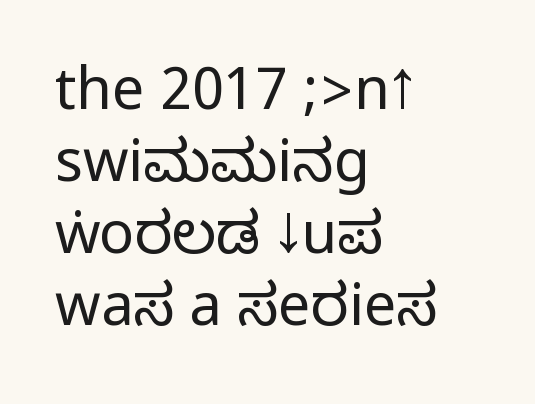
{"serif": "no", "italic": "no", "width": "condensed", "stroke_contrast": "medium", "monospaced": "no", "underline": "no", "align": "left", "line_spacing_ratio": 1.24, "letter_spacing": "normal", "letter_spacing_em": 0.0, "glyph_px": 58}
